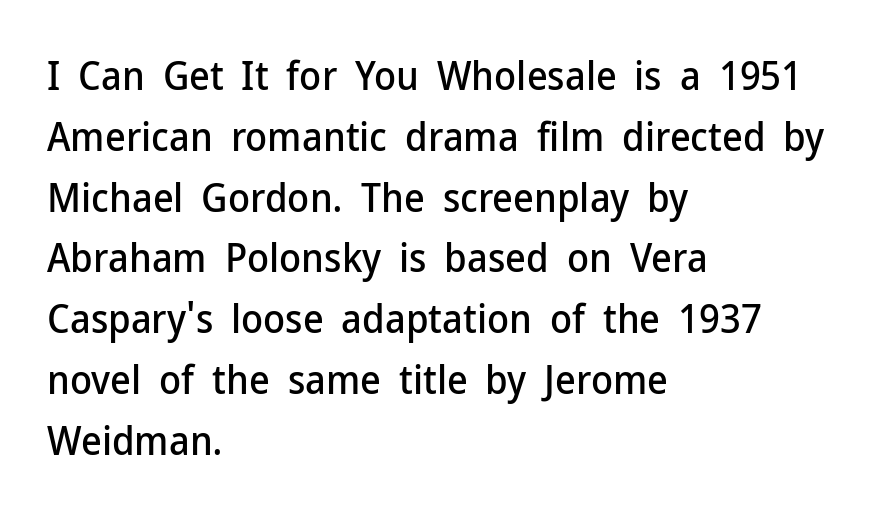
{"serif": "no", "italic": "no", "width": "normal", "stroke_contrast": "low", "x_height": "medium", "monospaced": "no", "underline": "no", "align": "left", "line_spacing": "normal", "line_spacing_ratio": 1.52, "letter_spacing": "normal", "letter_spacing_em": 0.0, "glyph_px": 40}
